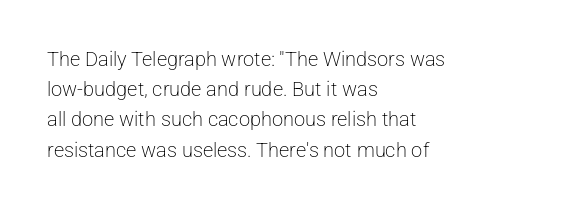
Q: Is the text bold? A: No.
Q: Is the text italic (slanted)? A: No, it is upright.
Q: Is the text underlined? A: No.
Q: How is the paragraph aligned? A: Left-aligned.
Q: Is the spacing between letters normal or unusually wide? A: Normal.
Q: Is the spacing between lines tight, normal or loose? A: Normal.
